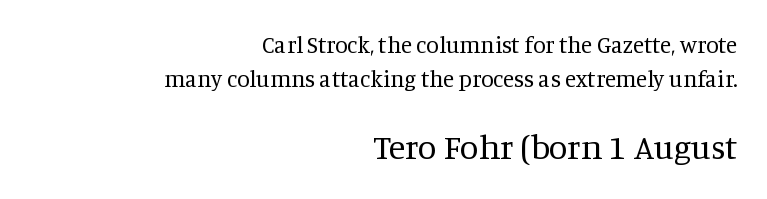
The image shows 34 px regular-weight serif type, upright; set right-aligned, normal line spacing (1.48x), normal letter spacing, not underlined; the second (bottom) block is 1.48x larger; medium stroke contrast and a large x-height.
